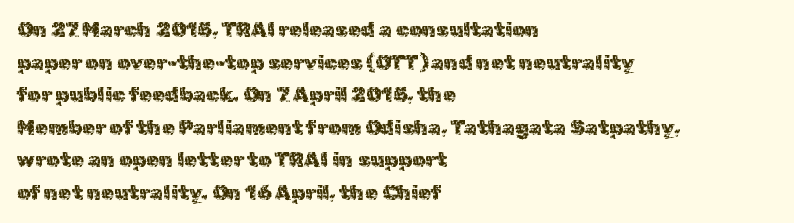
Q: Is the text bold? A: No.
Q: Is the text italic (slanted)? A: No, it is upright.
Q: Is the text underlined? A: No.
Q: How is the paragraph aligned? A: Left-aligned.
Q: Is the spacing between letters normal or unusually wide? A: Normal.
Q: Is the spacing between lines tight, normal or loose? A: Normal.
